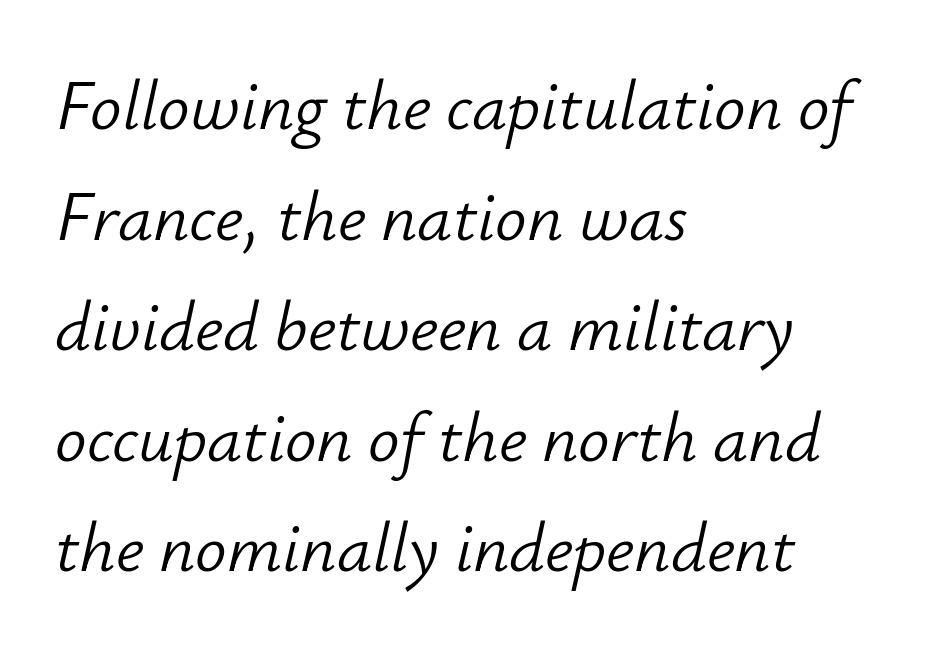
{"italic": "yes", "lean": "right", "slant_degrees": 12, "bold": "no", "weight": "light", "width": "normal", "stroke_contrast": "low", "x_height": "small", "monospaced": "no", "underline": "no", "align": "left", "line_spacing": "normal", "line_spacing_ratio": 1.58, "letter_spacing": "normal", "letter_spacing_em": 0.0, "glyph_px": 70}
